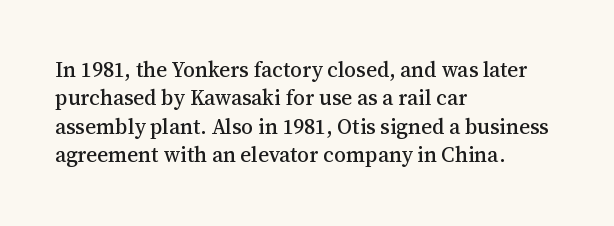
Q: Is the text italic (slanted)? A: No, it is upright.
Q: Is the text underlined? A: No.
Q: How is the paragraph aligned? A: Left-aligned.
Q: Is the spacing between letters normal or unusually wide? A: Normal.
Q: Is the spacing between lines tight, normal or loose? A: Normal.
